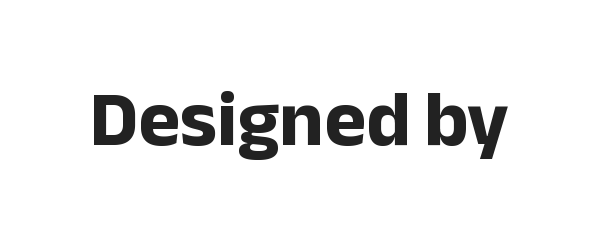
{"serif": "no", "italic": "no", "bold": "yes", "weight": "bold", "width": "normal", "stroke_contrast": "low", "x_height": "medium", "monospaced": "no", "underline": "no", "letter_spacing": "normal", "letter_spacing_em": 0.0, "glyph_px": 79}
